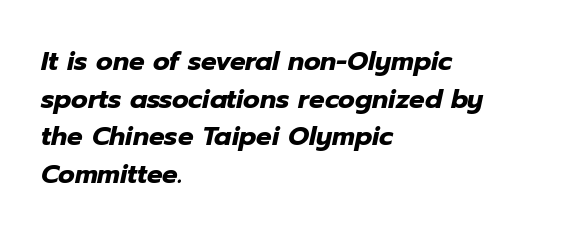
The image shows 26 px bold type, italic (leaning right); set left-aligned, normal line spacing (1.45x), normal letter spacing, not underlined.
